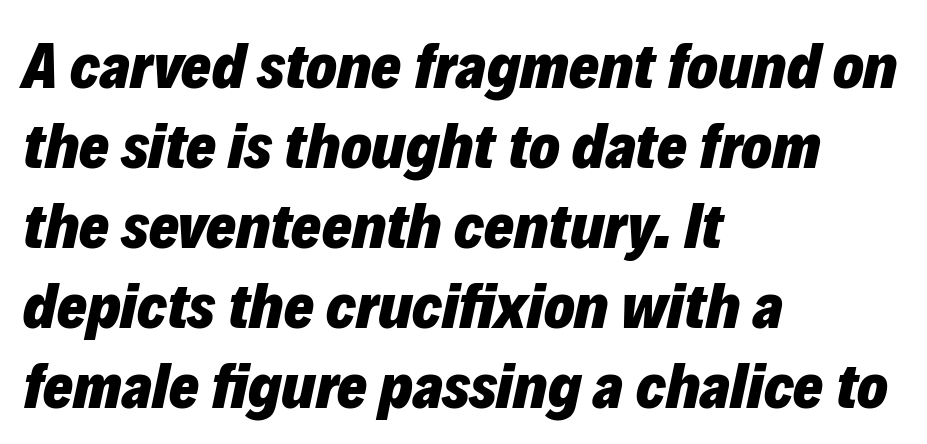
Q: Is the text bold? A: Yes.
Q: Is the text italic (slanted)? A: Yes, it leans right by about 12 degrees.
Q: Is the text underlined? A: No.
Q: How is the paragraph aligned? A: Left-aligned.
Q: Is the spacing between letters normal or unusually wide? A: Normal.
Q: Is the spacing between lines tight, normal or loose? A: Normal.
Q: Width (condensed, normal, or wide)? A: Normal.
Q: Stroke contrast? A: Low.
Q: x-height? A: Medium.
Q: Monospaced? A: No.
